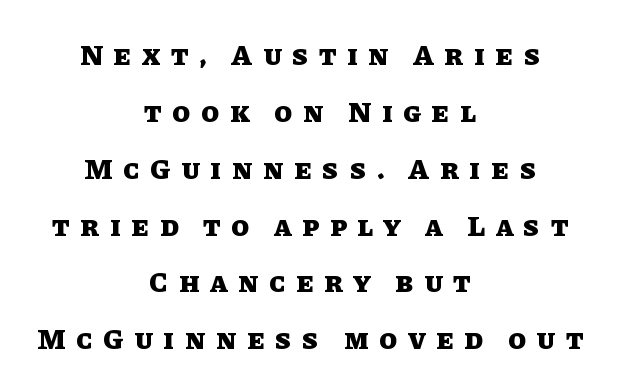
The whitespace from short lines is split evenly between both sides. A typesetter would call this leading open, well beyond the default. The letters advance in unequal steps, a hallmark of proportional type. Caption: expanded tracking, letters set apart. Rendered with straight, roman letterforms.
